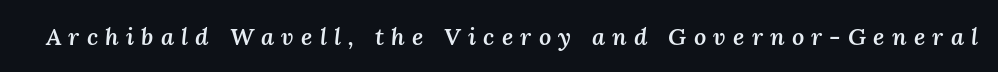
Q: Is the text bold? A: Semi-bold.
Q: Is the text italic (slanted)? A: Yes, it leans right by about 3 degrees.
Q: Is the text underlined? A: No.
Q: Is the spacing between letters normal or unusually wide? A: Unusually wide.
